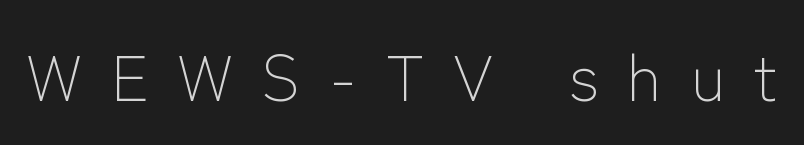
Q: Is the text bold? A: No.
Q: Is the text italic (slanted)? A: No, it is upright.
Q: Is the typeface a serif or a sans-serif typeface? A: Sans-serif.
Q: Is the text underlined? A: No.
Q: Is the spacing between letters normal or unusually wide? A: Unusually wide.
Q: Width (condensed, normal, or wide)? A: Normal.
Q: Stroke contrast? A: Low.
Q: x-height? A: Medium.
Q: Monospaced? A: No.
